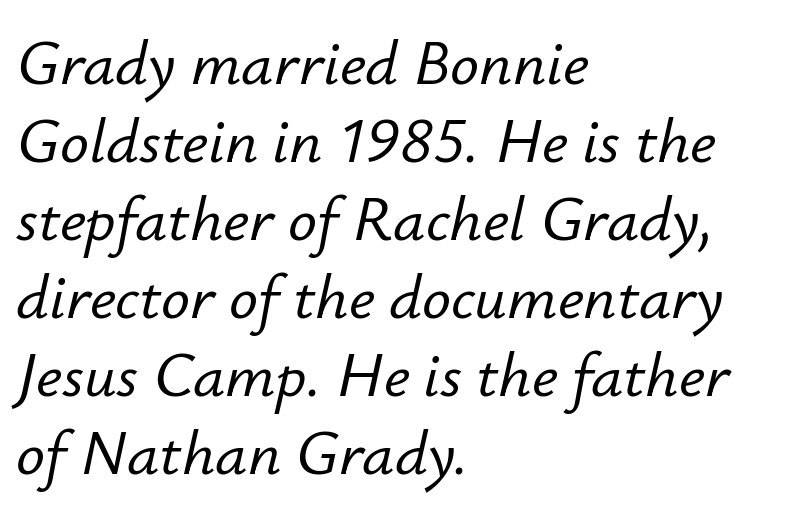
Q: Is the text italic (slanted)? A: Yes, it leans right by about 12 degrees.
Q: Is the text underlined? A: No.
Q: How is the paragraph aligned? A: Left-aligned.
Q: Is the spacing between letters normal or unusually wide? A: Normal.
Q: Width (condensed, normal, or wide)? A: Normal.
Q: Stroke contrast? A: Low.
Q: x-height? A: Small.
Q: Monospaced? A: No.
